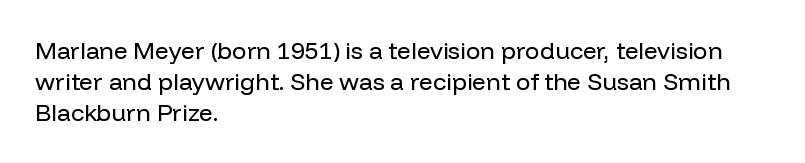
The ragged edge is on the right, which tells us the setting is flush left. The passage shown is not underscored anywhere. These lines were composed using upright roman letters. This sample uses plain, unmodified letter spacing. Reading down the column, the eye jumps a familiar distance to each next line.
